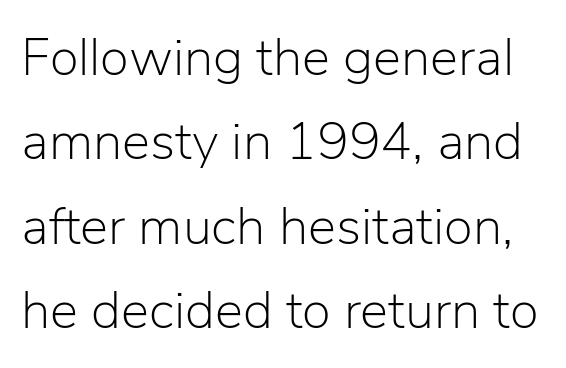
{"serif": "no", "italic": "no", "bold": "no", "weight": "light", "width": "normal", "stroke_contrast": "low", "x_height": "medium", "monospaced": "no", "underline": "no", "line_spacing": "normal", "line_spacing_ratio": 1.59, "letter_spacing": "normal", "letter_spacing_em": 0.0, "glyph_px": 53}
